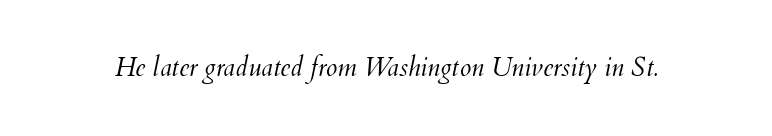
Q: Is the text bold? A: No.
Q: Is the text italic (slanted)? A: Yes, it leans right by about 12 degrees.
Q: Is the text underlined? A: No.
Q: Is the spacing between letters normal or unusually wide? A: Normal.
